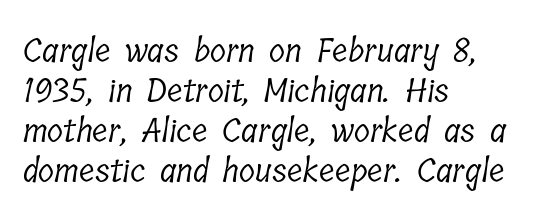
{"serif": "yes", "bold": "no", "weight": "light", "width": "condensed", "stroke_contrast": "low", "x_height": "medium", "monospaced": "no", "underline": "no", "align": "left", "line_spacing_ratio": 1.21, "letter_spacing": "normal", "letter_spacing_em": 0.0, "glyph_px": 33}
